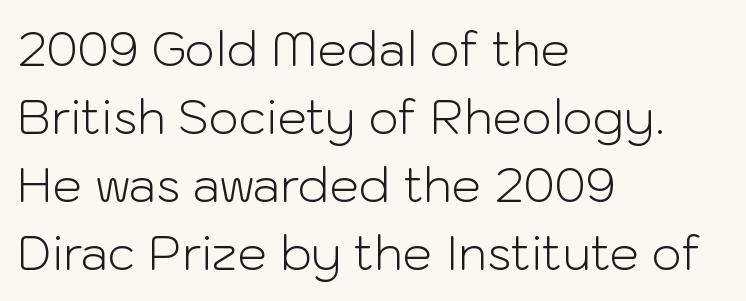
The image shows 47 px light sans-serif type, upright; set left-aligned, normal line spacing (1.45x), normal letter spacing, not underlined; low stroke contrast and a medium x-height.
